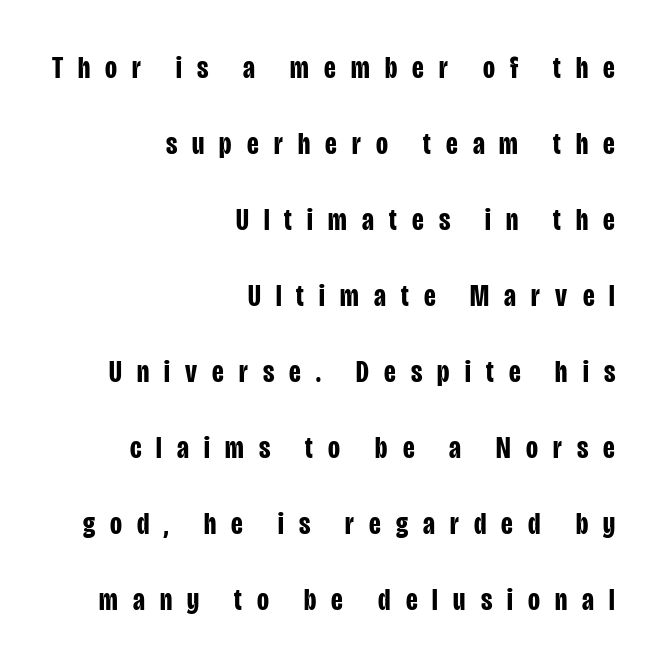
The image shows 31 px bold, condensed sans-serif type, upright; set right-aligned, loose line spacing (2.45x), unusually wide letter spacing (+0.49 em), not underlined; low stroke contrast and a large x-height.
